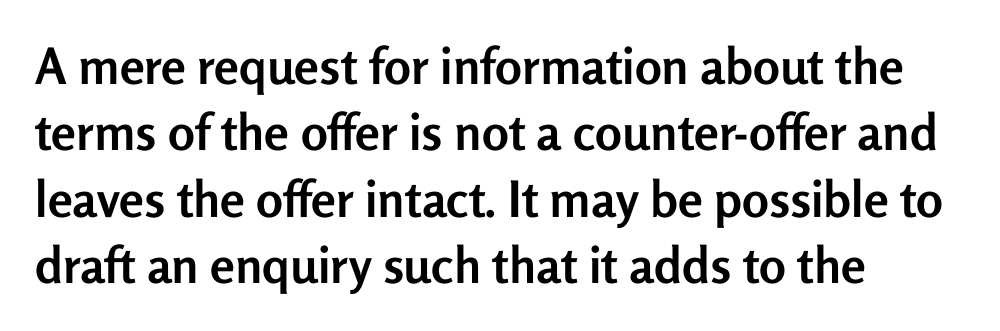
Q: Is the text bold? A: Yes.
Q: Is the text italic (slanted)? A: No, it is upright.
Q: Is the typeface a serif or a sans-serif typeface? A: Sans-serif.
Q: Is the text underlined? A: No.
Q: How is the paragraph aligned? A: Left-aligned.
Q: Is the spacing between letters normal or unusually wide? A: Normal.
Q: Is the spacing between lines tight, normal or loose? A: Normal.
Q: Width (condensed, normal, or wide)? A: Normal.
Q: Stroke contrast? A: Low.
Q: x-height? A: Medium.
Q: Monospaced? A: No.
